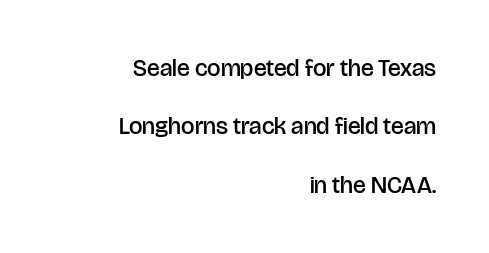
Posture: straight, roman, zero tilt. This rendering uses right alignment, leaving the left contour irregular. Words float on clear page, feet unadorned. Compared with typical body copy, the letter spacing here is the same. One glance says open: line gaps are wider than usual. Emphasis by weight is partial: semibold.
